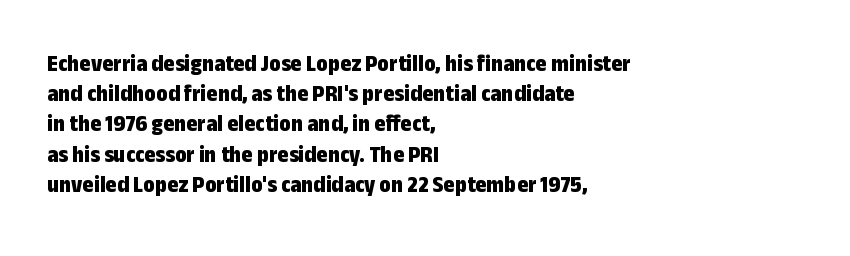
The image shows 24 px bold type, upright; set left-aligned, normal line spacing (1.26x), normal letter spacing, not underlined.
